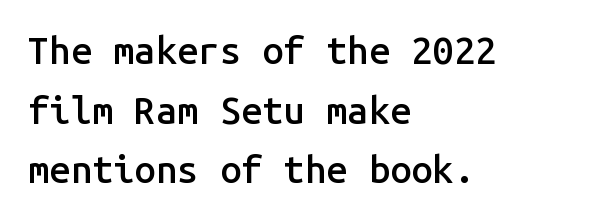
The characters display no serif detailing; their extremities are plain. How would I describe the line gaps? Plain and ordinary. The paragraph shown leans on its left margin. Words float on clear page, feet unadorned. Fixed-width glyphs throughout — classic coding-font behaviour.
